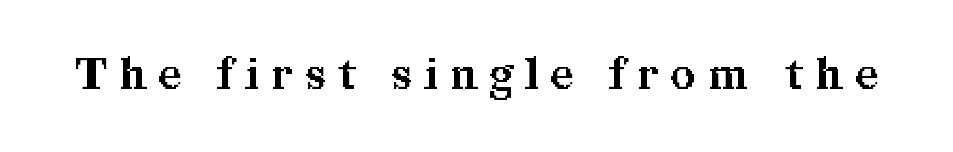
The image shows 43 px bold serif type, upright; set unusually wide letter spacing (+0.3 em), not underlined; medium stroke contrast and a medium x-height.
